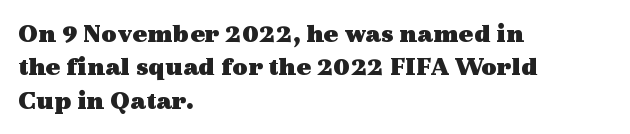
{"italic": "no", "bold": "yes", "underline": "no", "align": "left", "line_spacing_ratio": 1.24, "letter_spacing": "normal", "letter_spacing_em": 0.0, "glyph_px": 27}
